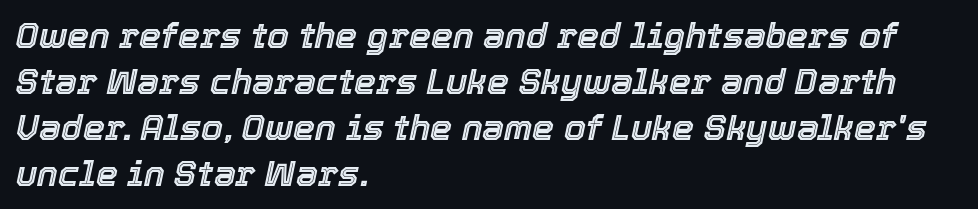
The image shows 35 px text type, italic (leaning right); set left-aligned, normal line spacing (1.31x), normal letter spacing, not underlined; a medium x-height.
